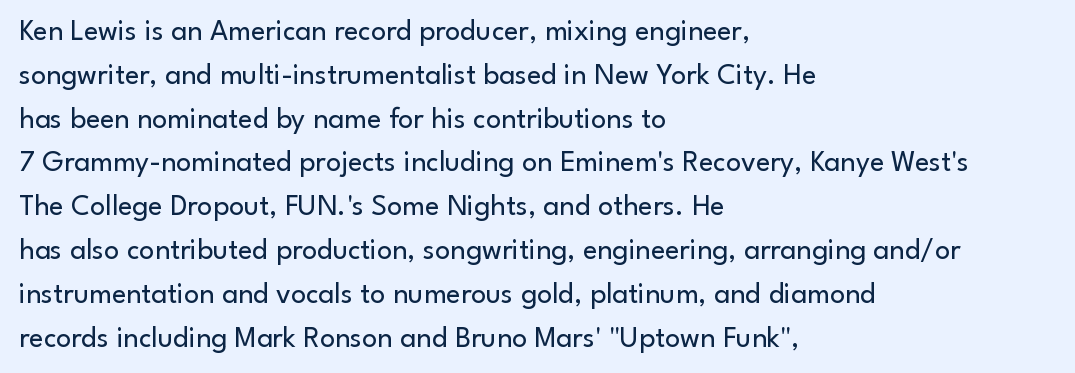
The image shows 30 px regular-weight sans-serif type, upright; set left-aligned, normal line spacing (1.46x), normal letter spacing, not underlined; low stroke contrast and a small x-height.
